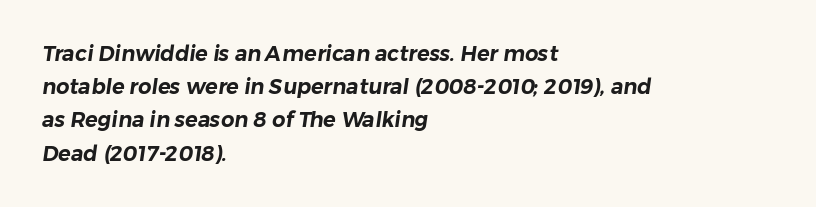
Q: Is the text underlined? A: No.
Q: How is the paragraph aligned? A: Left-aligned.
Q: Is the spacing between letters normal or unusually wide? A: Normal.
Q: Is the spacing between lines tight, normal or loose? A: Normal.
